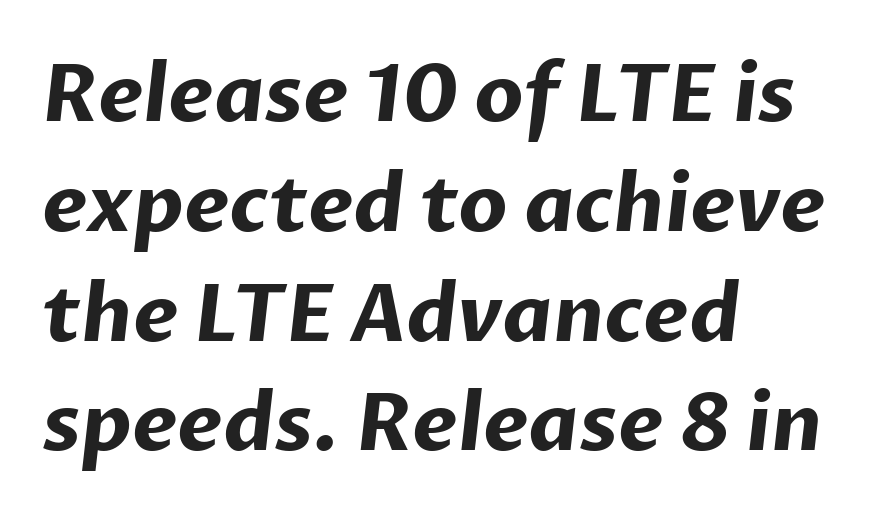
Q: Is the text bold? A: Yes.
Q: Is the typeface a serif or a sans-serif typeface? A: Sans-serif.
Q: Is the text underlined? A: No.
Q: How is the paragraph aligned? A: Left-aligned.
Q: Is the spacing between letters normal or unusually wide? A: Normal.
Q: Is the spacing between lines tight, normal or loose? A: Normal.
Q: Width (condensed, normal, or wide)? A: Normal.
Q: Stroke contrast? A: Low.
Q: x-height? A: Medium.
Q: Monospaced? A: No.
